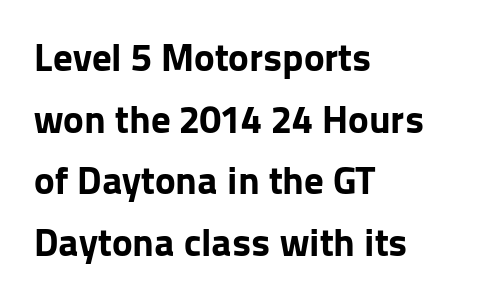
Q: Is the text bold? A: Yes.
Q: Is the text italic (slanted)? A: No, it is upright.
Q: Is the typeface a serif or a sans-serif typeface? A: Sans-serif.
Q: Is the text underlined? A: No.
Q: How is the paragraph aligned? A: Left-aligned.
Q: Is the spacing between letters normal or unusually wide? A: Normal.
Q: Is the spacing between lines tight, normal or loose? A: Normal.
Q: Width (condensed, normal, or wide)? A: Normal.
Q: Stroke contrast? A: Low.
Q: x-height? A: Medium.
Q: Monospaced? A: No.
